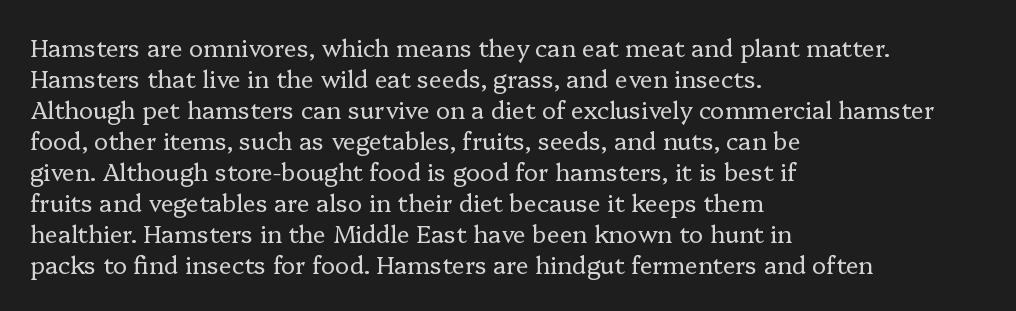
The image shows 24 px text type, upright; set left-aligned, normal line spacing (1.29x), normal letter spacing, not underlined.
